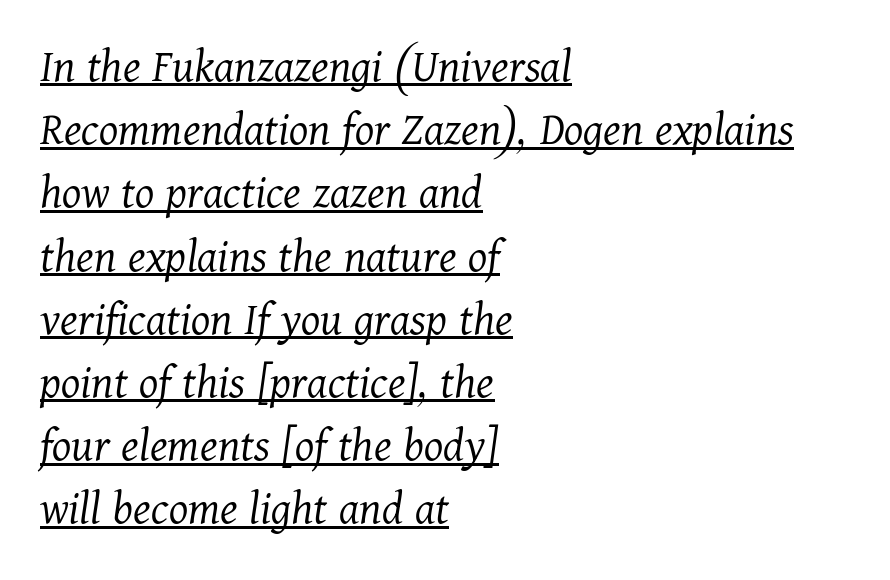
The image shows 49 px light serif type, italic (leaning right); set left-aligned, normal line spacing (1.29x), normal letter spacing, underlined; medium stroke contrast and a medium x-height.
